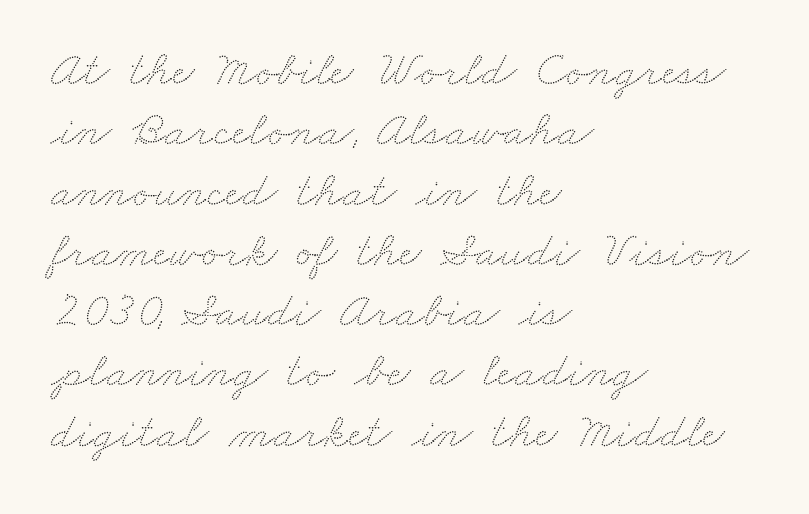
Q: Is the text underlined? A: No.
Q: How is the paragraph aligned? A: Left-aligned.
Q: Is the spacing between letters normal or unusually wide? A: Normal.
Q: Width (condensed, normal, or wide)? A: Wide.
Q: Stroke contrast? A: Low.
Q: x-height? A: Small.
Q: Monospaced? A: No.
